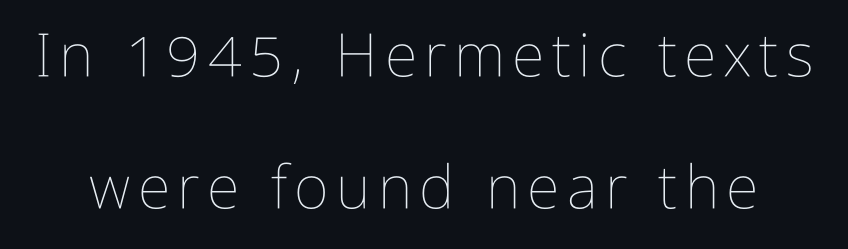
The image shows 60 px thin, condensed type, upright; set loose line spacing (2.2x), not underlined; low stroke contrast and a medium x-height.
